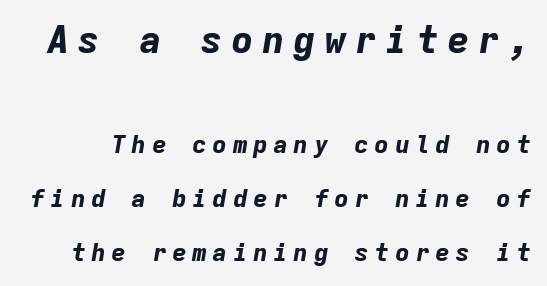
{"italic": "yes", "lean": "right", "slant_degrees": 9, "bold": "yes", "weight": "bold", "width": "normal", "stroke_contrast": "low", "x_height": "medium", "monospaced": "yes", "underline": "no", "line_spacing": "loose", "line_spacing_ratio": 2.16, "letter_spacing": "wide", "letter_spacing_em": 0.21, "larger_block": "first", "size_ratio": 1.52, "glyph_px": 38}
